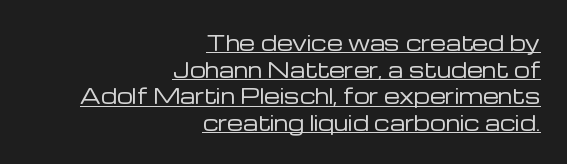
Q: Is the text bold? A: No.
Q: Is the text italic (slanted)? A: No, it is upright.
Q: Is the text underlined? A: Yes.
Q: How is the paragraph aligned? A: Right-aligned.
Q: Is the spacing between letters normal or unusually wide? A: Normal.
Q: Is the spacing between lines tight, normal or loose? A: Normal.
